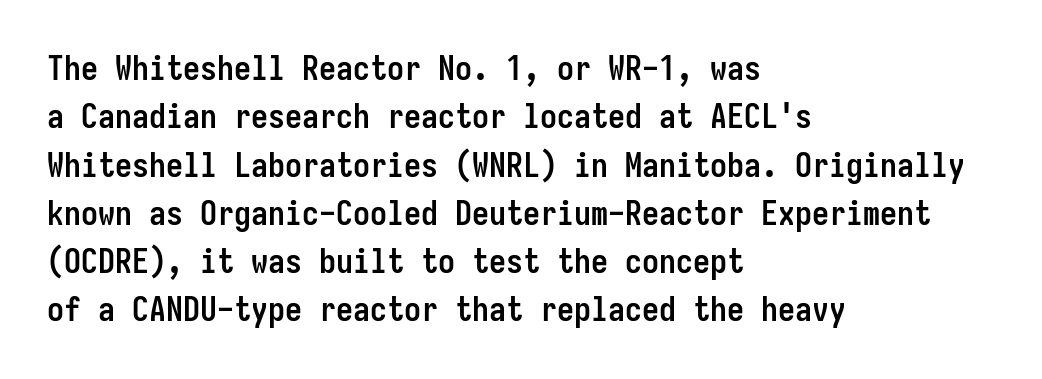
The image shows 34 px semibold, condensed sans-serif type, upright, monospaced; set left-aligned, normal line spacing (1.42x), normal letter spacing, not underlined; low stroke contrast and a medium x-height.
